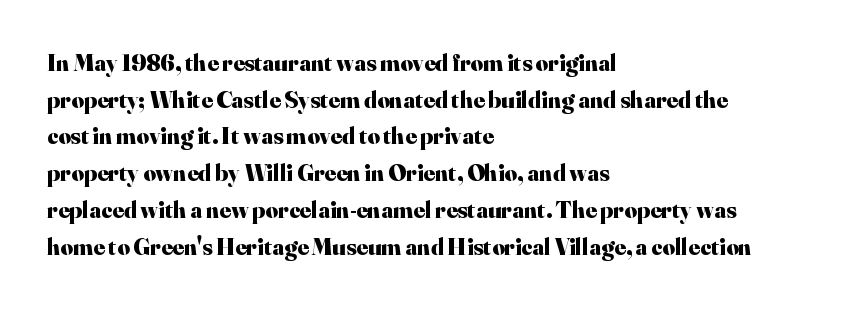
Q: Is the text bold? A: Yes.
Q: Is the text italic (slanted)? A: No, it is upright.
Q: Is the text underlined? A: No.
Q: How is the paragraph aligned? A: Left-aligned.
Q: Is the spacing between letters normal or unusually wide? A: Normal.
Q: Is the spacing between lines tight, normal or loose? A: Normal.
